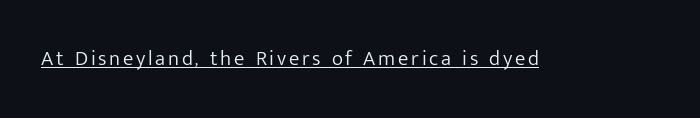
The image shows 21 px text type, upright; set underlined.
